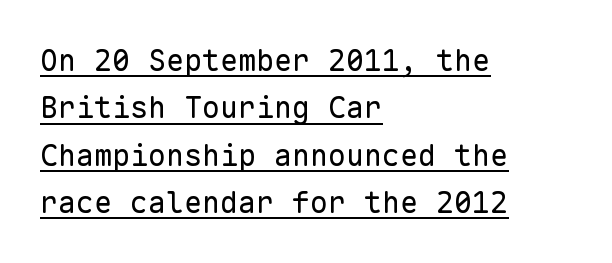
The image shows 30 px regular-weight sans-serif type, upright, monospaced; set left-aligned, normal line spacing (1.58x), normal letter spacing, underlined; low stroke contrast and a medium x-height.
